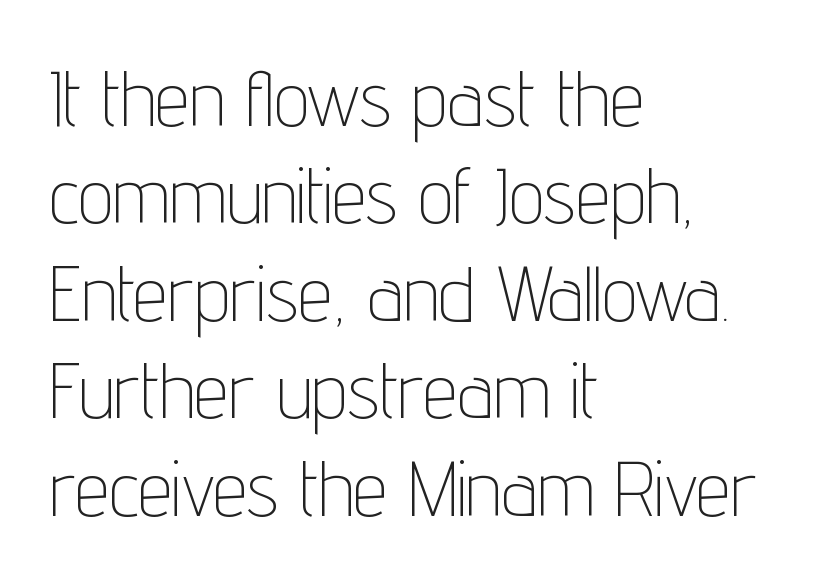
{"serif": "no", "italic": "no", "bold": "no", "weight": "thin", "width": "condensed", "stroke_contrast": "low", "x_height": "medium", "monospaced": "no", "underline": "no", "align": "left", "line_spacing": "normal", "line_spacing_ratio": 1.25, "letter_spacing": "normal", "letter_spacing_em": 0.0, "glyph_px": 78}
